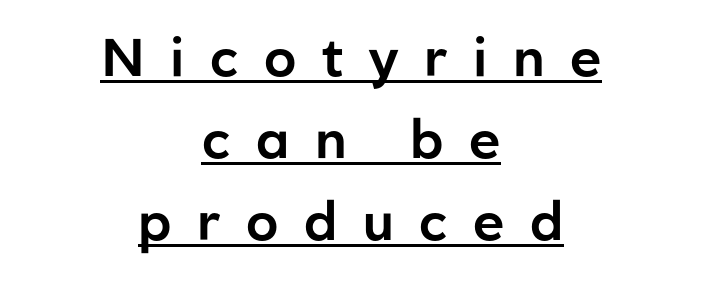
Does the type have serifs? No, each stem ends abruptly. Underlined type. These lines have a slow, spaced-out rhythm from letter to letter. Do the characters align in a grid? No, the font is proportional.
